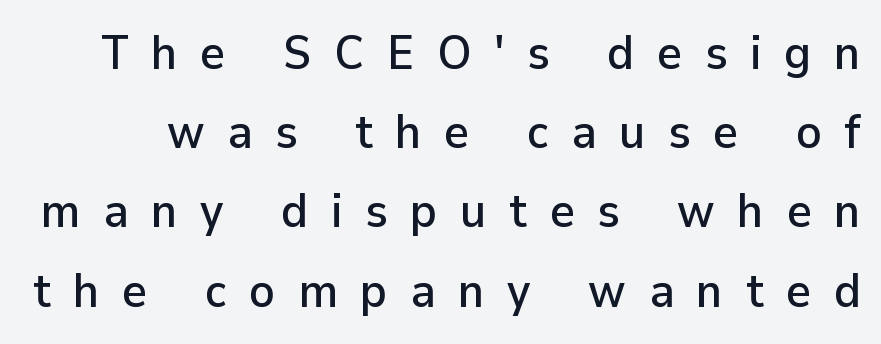
Q: Is the text italic (slanted)? A: No, it is upright.
Q: Is the typeface a serif or a sans-serif typeface? A: Sans-serif.
Q: Is the text underlined? A: No.
Q: Is the spacing between letters normal or unusually wide? A: Unusually wide.
Q: Is the spacing between lines tight, normal or loose? A: Normal.
Q: Width (condensed, normal, or wide)? A: Normal.
Q: Stroke contrast? A: Low.
Q: x-height? A: Medium.
Q: Monospaced? A: No.
